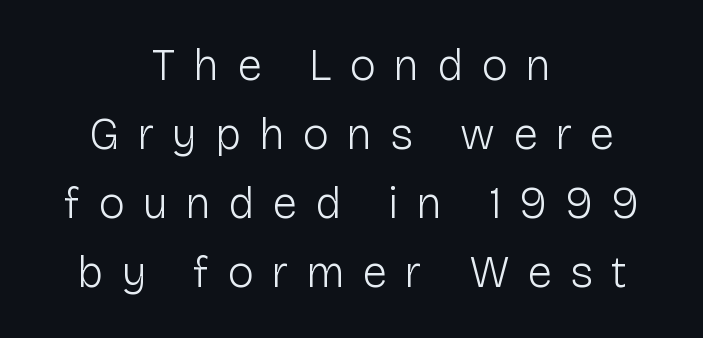
Q: Is the text bold? A: No.
Q: Is the text italic (slanted)? A: No, it is upright.
Q: Is the typeface a serif or a sans-serif typeface? A: Sans-serif.
Q: Is the text underlined? A: No.
Q: How is the paragraph aligned? A: Centered.
Q: Is the spacing between letters normal or unusually wide? A: Unusually wide.
Q: Is the spacing between lines tight, normal or loose? A: Normal.
Q: Width (condensed, normal, or wide)? A: Normal.
Q: Stroke contrast? A: Low.
Q: x-height? A: Medium.
Q: Monospaced? A: No.
